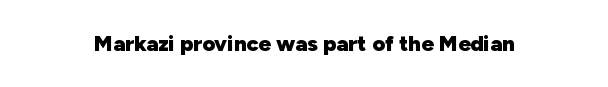
Short note: letters normally spaced. Words float on clear page, feet unadorned. The letters stand upright; this is a roman face. Heavy, bold letterforms.
